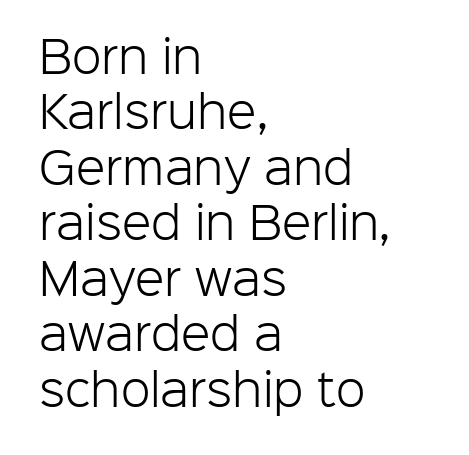
Here the designer chose a conventional face with non-uniform glyph widths. Students, observe: this is what conventionally led text looks like. Type style note: lacks serifs. Glyph-to-glyph distance matches everyday printed text. Teacher's note: observe the even left margin — that is flush-left alignment. Unbolded letterforms with no extra heft.
